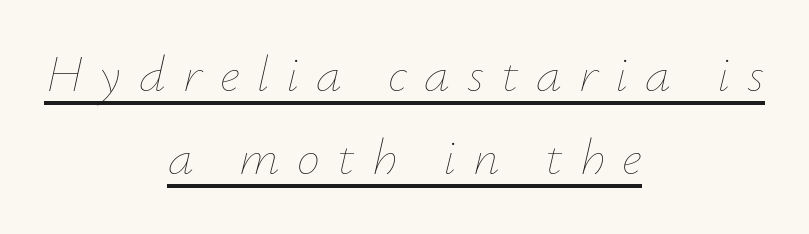
Every row of glyphs is offset so its center matches the block's center. This sample has the flowing, uneven cadence of proportional lettering. The font is comparable to plain body text, perhaps lighter. A continuous stroke trails under the words, as in a hyperlink.
